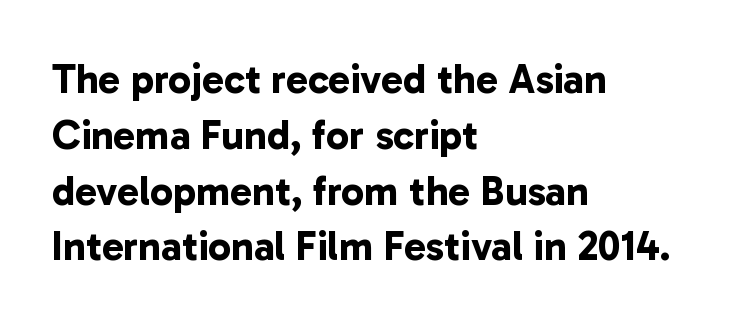
The image shows 41 px bold sans-serif type; set left-aligned, normal line spacing (1.36x), normal letter spacing, not underlined; low stroke contrast and a medium x-height.
